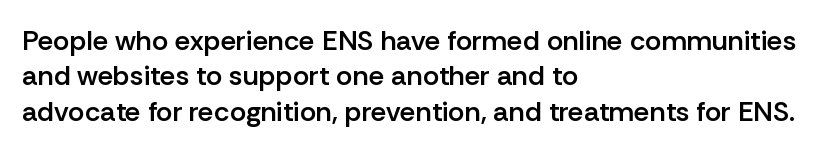
The image shows 28 px semibold sans-serif type, upright; set left-aligned, normal line spacing (1.26x), normal letter spacing, not underlined; low stroke contrast and a medium x-height.
